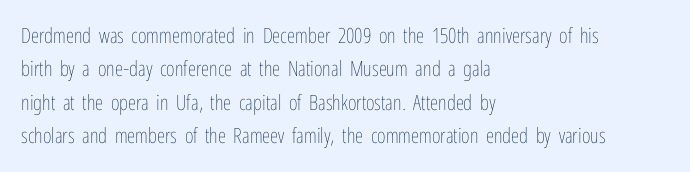
The image shows 21 px text type, upright; set left-aligned, normal line spacing (1.59x), normal letter spacing, not underlined.
